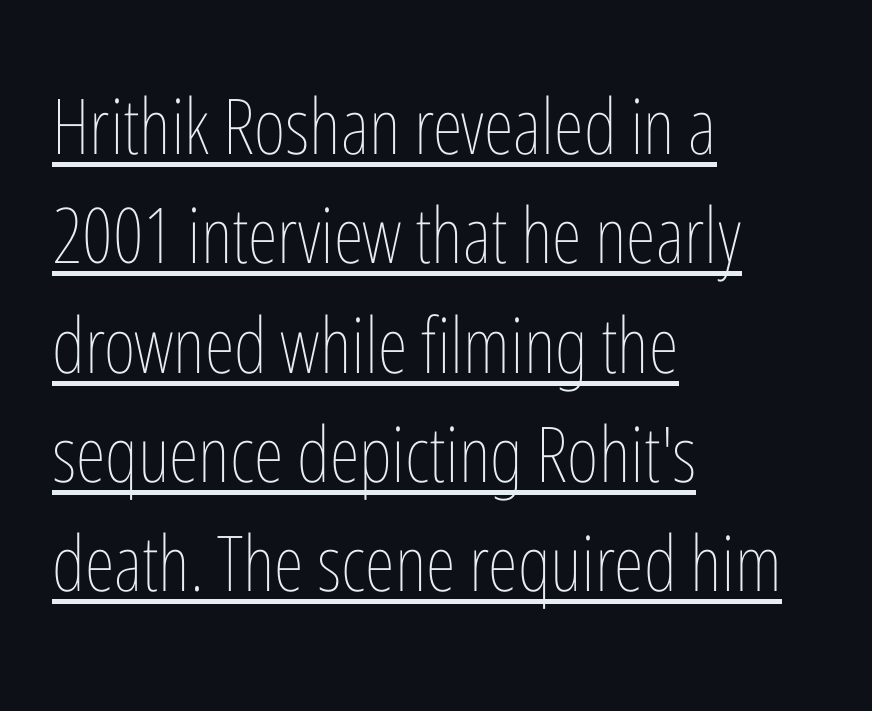
The image shows 77 px thin, condensed type, upright; set left-aligned, normal line spacing (1.42x), normal letter spacing, underlined; low stroke contrast and a medium x-height.
